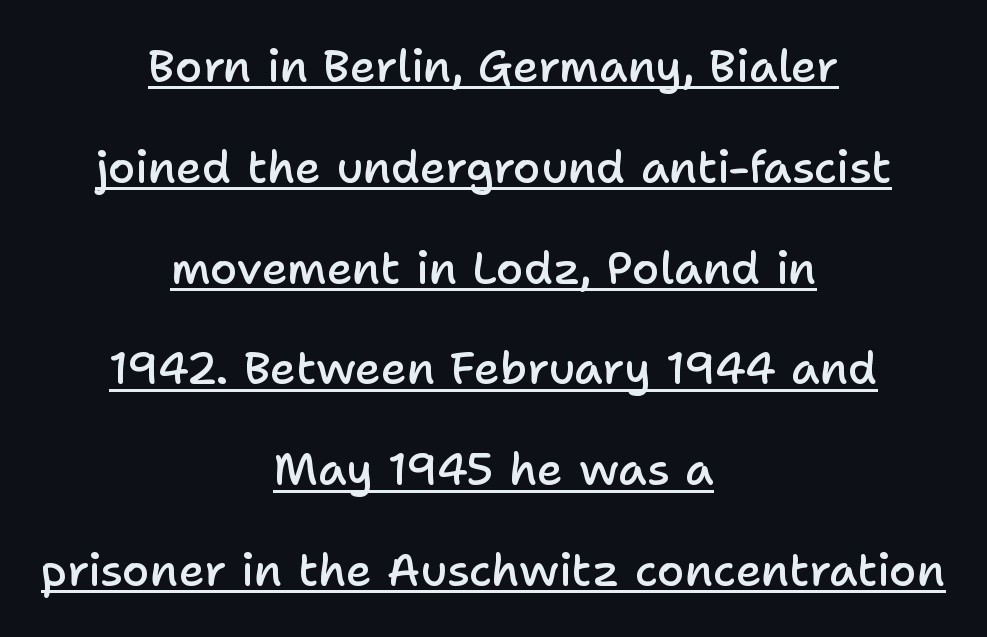
Q: Is the text bold? A: Semi-bold.
Q: Is the text italic (slanted)? A: No, it is upright.
Q: Is the typeface a serif or a sans-serif typeface? A: Sans-serif.
Q: Is the text underlined? A: Yes.
Q: How is the paragraph aligned? A: Centered.
Q: Is the spacing between letters normal or unusually wide? A: Normal.
Q: Is the spacing between lines tight, normal or loose? A: Loose.
Q: Width (condensed, normal, or wide)? A: Normal.
Q: Stroke contrast? A: Low.
Q: x-height? A: Medium.
Q: Monospaced? A: No.
